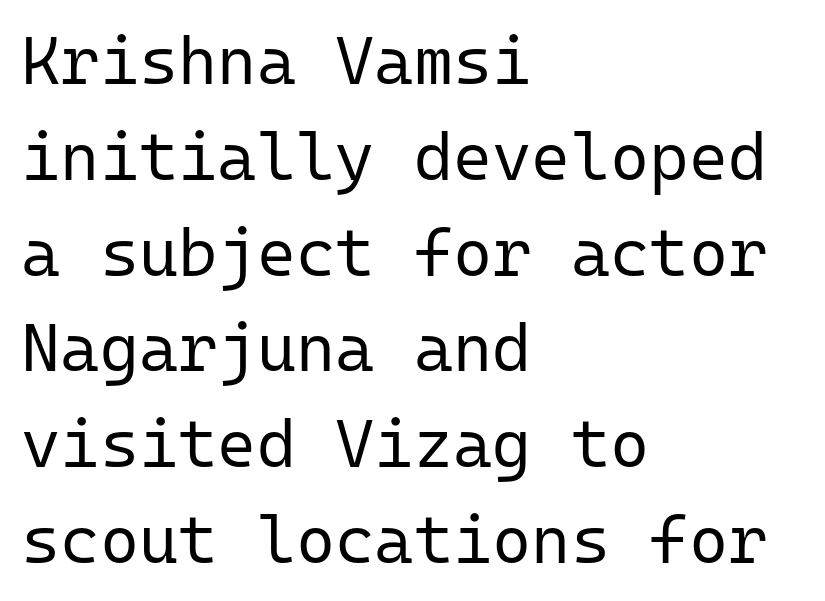
{"serif": "no", "italic": "no", "bold": "no", "weight": "regular", "width": "normal", "stroke_contrast": "low", "x_height": "medium", "monospaced": "yes", "underline": "no", "align": "left", "line_spacing": "normal", "line_spacing_ratio": 1.43, "letter_spacing": "normal", "letter_spacing_em": 0.0, "glyph_px": 67}
